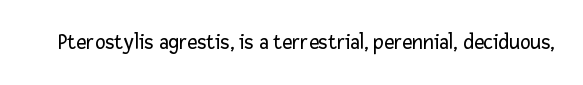
Q: Is the text bold? A: No.
Q: Is the text italic (slanted)? A: No, it is upright.
Q: Is the text underlined? A: No.
Q: Is the spacing between letters normal or unusually wide? A: Normal.
